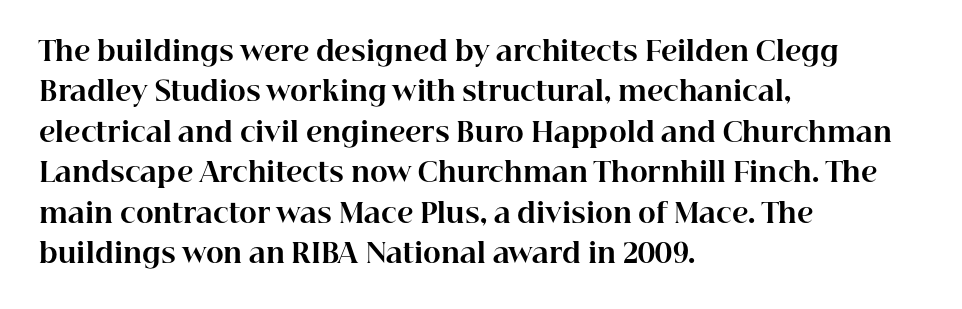
{"italic": "no", "bold": "yes", "underline": "no", "align": "left", "line_spacing": "normal", "line_spacing_ratio": 1.5, "letter_spacing": "normal", "letter_spacing_em": 0.0, "glyph_px": 27}
